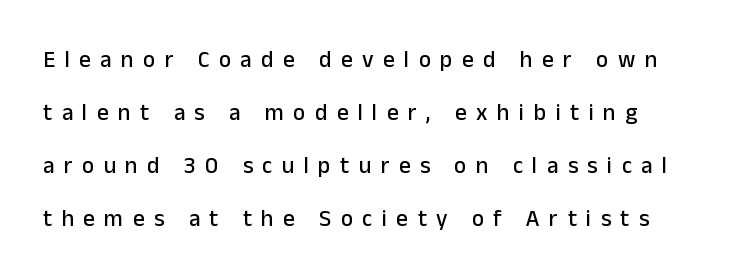
The image shows 23 px text type, upright; set loose line spacing (2.31x), unusually wide letter spacing (+0.41 em), not underlined.
